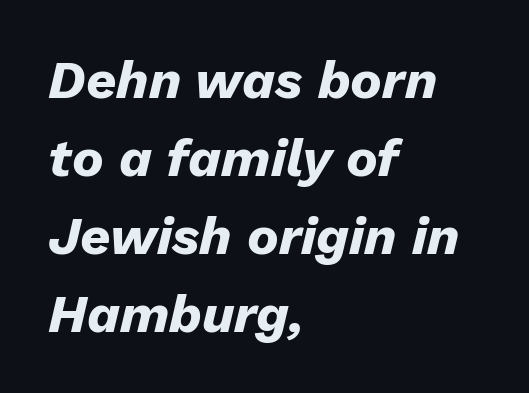
{"italic": "yes", "lean": "right", "slant_degrees": 13, "bold": "yes", "weight": "heavy", "width": "normal", "stroke_contrast": "low", "x_height": "medium", "monospaced": "no", "underline": "no", "align": "left", "line_spacing": "normal", "line_spacing_ratio": 1.47, "letter_spacing": "normal", "letter_spacing_em": 0.0, "glyph_px": 53}
